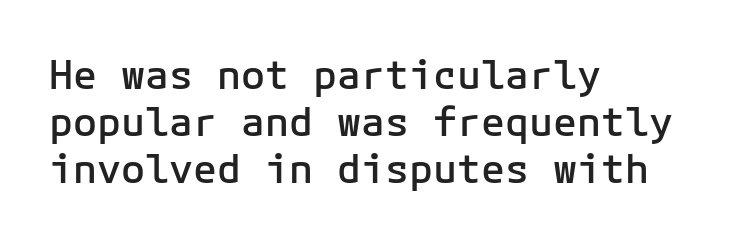
The image shows 40 px semibold sans-serif type, upright, monospaced; set left-aligned, line spacing 1.18x, normal letter spacing, not underlined; low stroke contrast and a medium x-height.
